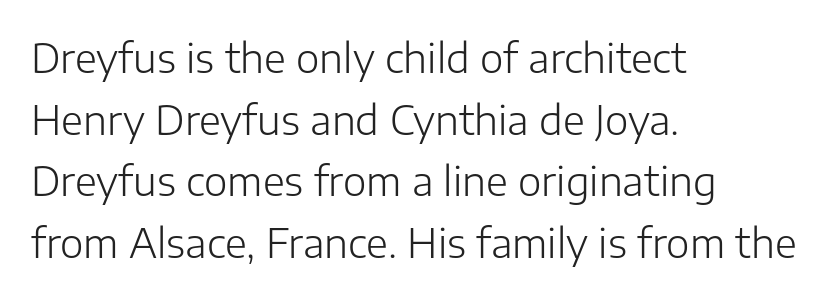
The image shows 40 px light sans-serif type, upright; set left-aligned, normal line spacing (1.54x), normal letter spacing, not underlined; low stroke contrast and a medium x-height.
